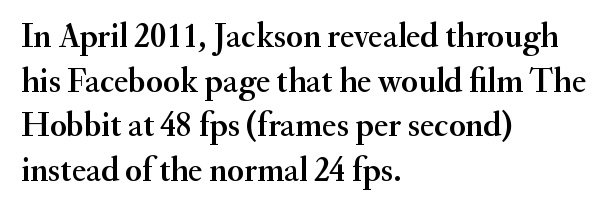
Think of a printed novel: that variable character pitch is what you see here. The designer left line spacing at the default. Each row of text sits above clean, open space. The type sits square on the baseline with zero lean. Little horizontal feet cap the strokes, marking this as serif type. The passage is arranged the way most books set body copy — flush left.
